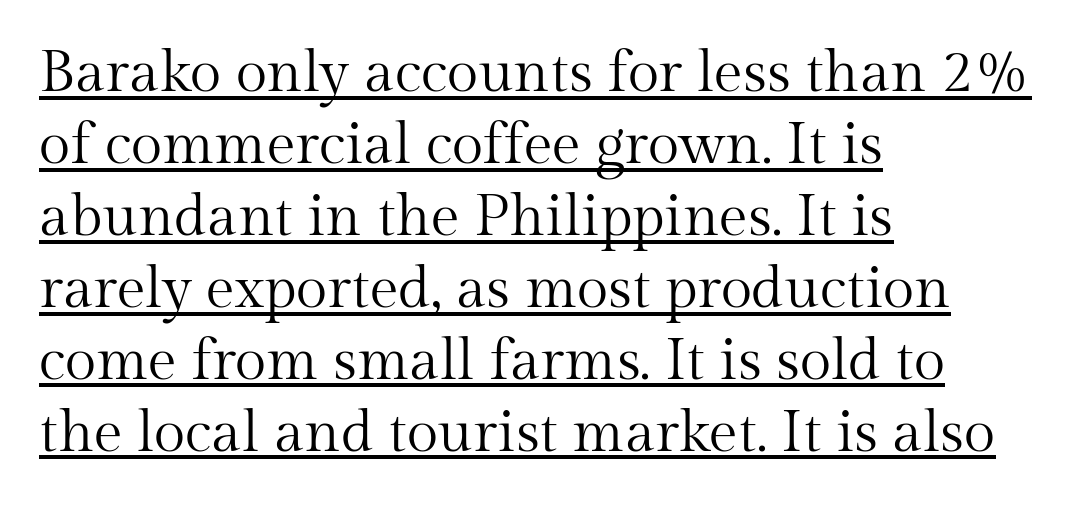
{"serif": "yes", "italic": "no", "bold": "no", "weight": "regular", "width": "normal", "stroke_contrast": "medium", "x_height": "medium", "monospaced": "no", "underline": "yes", "align": "left", "line_spacing_ratio": 1.24, "letter_spacing": "normal", "letter_spacing_em": 0.0, "glyph_px": 58}
